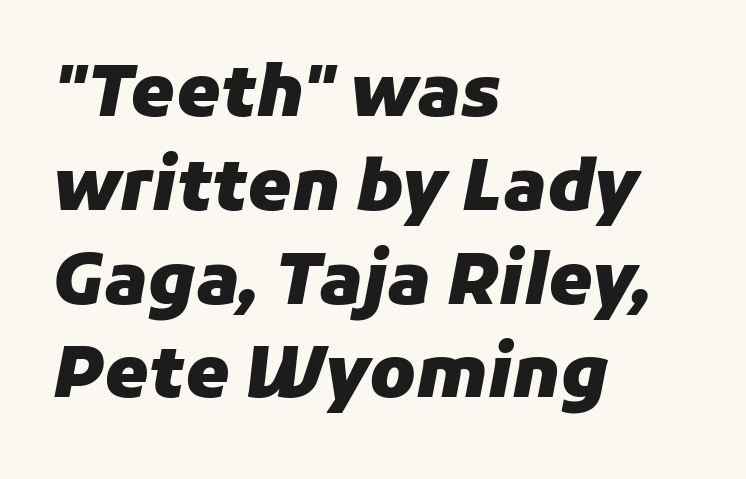
Q: Is the text bold? A: Yes.
Q: Is the text italic (slanted)? A: Yes, it leans right by about 11 degrees.
Q: Is the text underlined? A: No.
Q: How is the paragraph aligned? A: Left-aligned.
Q: Is the spacing between letters normal or unusually wide? A: Normal.
Q: Is the spacing between lines tight, normal or loose? A: Normal.
Q: Width (condensed, normal, or wide)? A: Normal.
Q: Stroke contrast? A: Low.
Q: x-height? A: Medium.
Q: Monospaced? A: No.
